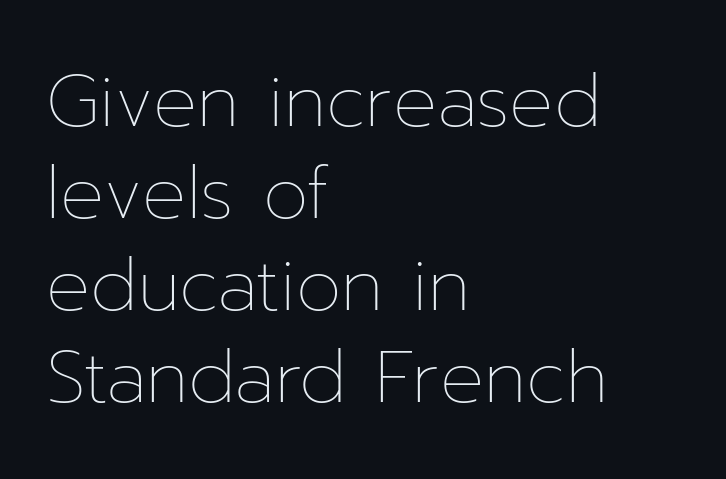
The image shows 73 px thin type, upright; set left-aligned, normal line spacing (1.26x), normal letter spacing, not underlined; low stroke contrast and a medium x-height.
